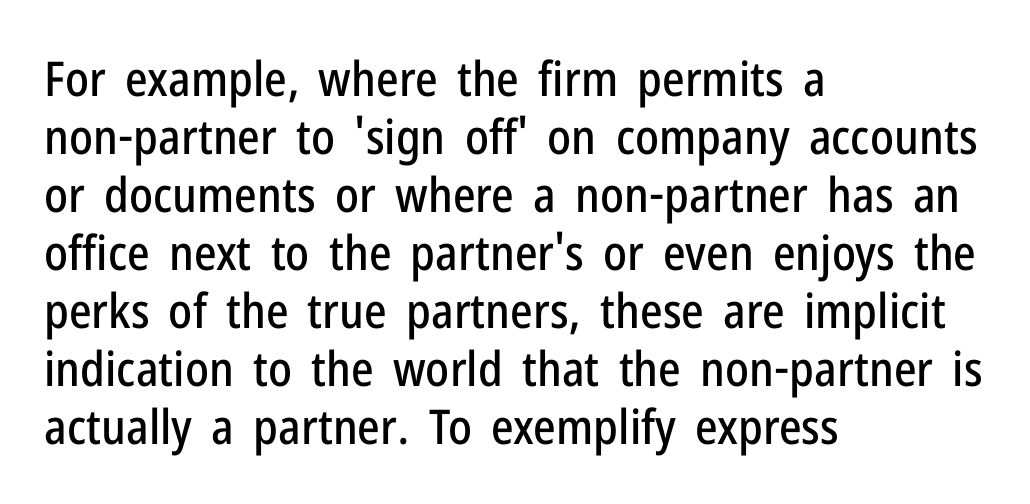
{"serif": "no", "italic": "no", "width": "condensed", "stroke_contrast": "low", "x_height": "medium", "monospaced": "no", "underline": "no", "align": "left", "line_spacing_ratio": 1.21, "letter_spacing": "normal", "letter_spacing_em": 0.0, "glyph_px": 48}
